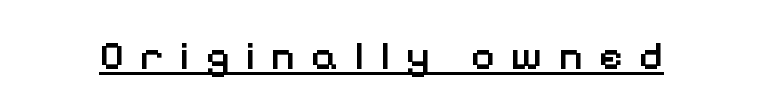
Spacing between characters has been opened up far beyond the box default. The rendering uses natural spacing where letterforms have individual widths. Examine the stroke ends and you'll find no serifs. The type sits square on the baseline with zero lean. A rule runs beneath these lines of type.
